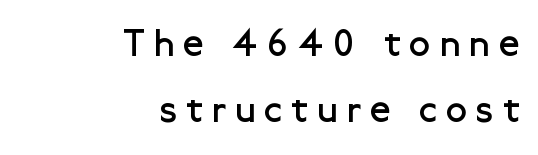
{"serif": "no", "italic": "no", "bold": "no", "weight": "regular", "width": "normal", "stroke_contrast": "low", "x_height": "medium", "monospaced": "no", "underline": "no", "align": "right", "line_spacing_ratio": 1.75, "letter_spacing": "wide", "letter_spacing_em": 0.25, "glyph_px": 38}
